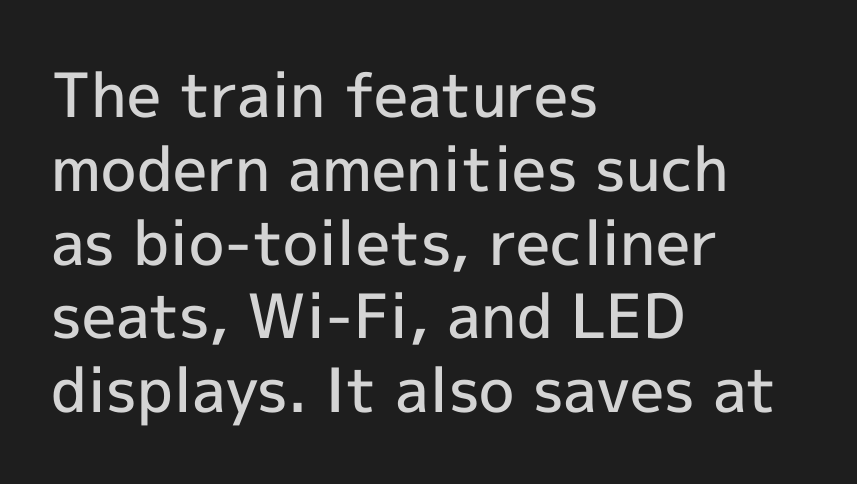
{"serif": "no", "italic": "no", "bold": "semi", "weight": "semibold", "width": "normal", "x_height": "medium", "monospaced": "no", "underline": "no", "align": "left", "line_spacing_ratio": 1.21, "letter_spacing": "normal", "letter_spacing_em": 0.0, "glyph_px": 61}
